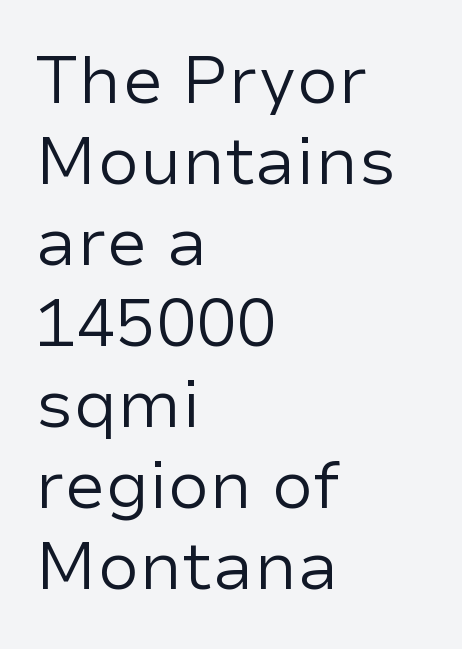
{"serif": "no", "italic": "no", "bold": "no", "weight": "regular", "width": "normal", "stroke_contrast": "low", "x_height": "medium", "monospaced": "no", "underline": "no", "align": "left", "line_spacing_ratio": 1.21, "letter_spacing": "normal", "letter_spacing_em": 0.0, "glyph_px": 67}
